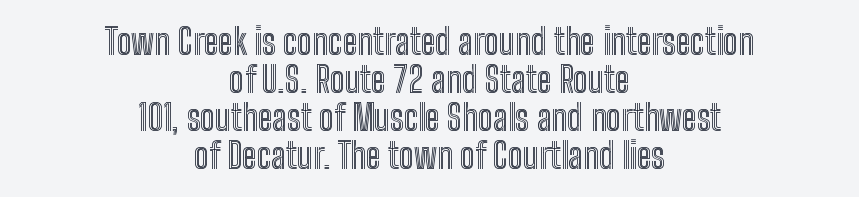
Q: Is the text italic (slanted)? A: No, it is upright.
Q: Is the text underlined? A: No.
Q: How is the paragraph aligned? A: Centered.
Q: Is the spacing between letters normal or unusually wide? A: Normal.
Q: Is the spacing between lines tight, normal or loose? A: Tight.
Q: Width (condensed, normal, or wide)? A: Condensed.
Q: x-height? A: Medium.
Q: Monospaced? A: No.
